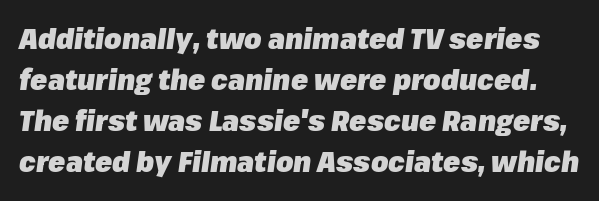
{"italic": "yes", "lean": "right", "slant_degrees": 8, "bold": "yes", "weight": "heavy", "width": "normal", "stroke_contrast": "low", "x_height": "medium", "monospaced": "no", "underline": "no", "line_spacing": "normal", "line_spacing_ratio": 1.47, "letter_spacing": "normal", "letter_spacing_em": 0.0, "glyph_px": 28}
